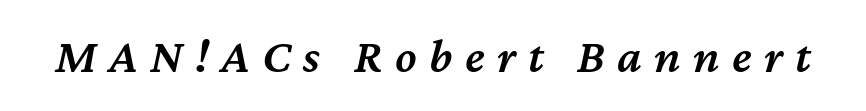
The image shows 49 px semibold type, italic (leaning right); set unusually wide letter spacing (+0.25 em), not underlined; medium stroke contrast and a medium x-height.
